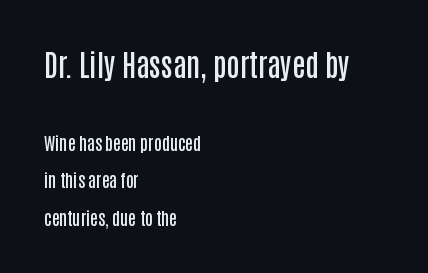
The image shows 29 px semibold, condensed sans-serif type, upright; set left-aligned, loose line spacing (2.2x), normal letter spacing, not underlined; the first (top) block is 1.71x larger; low stroke contrast and a large x-height.
